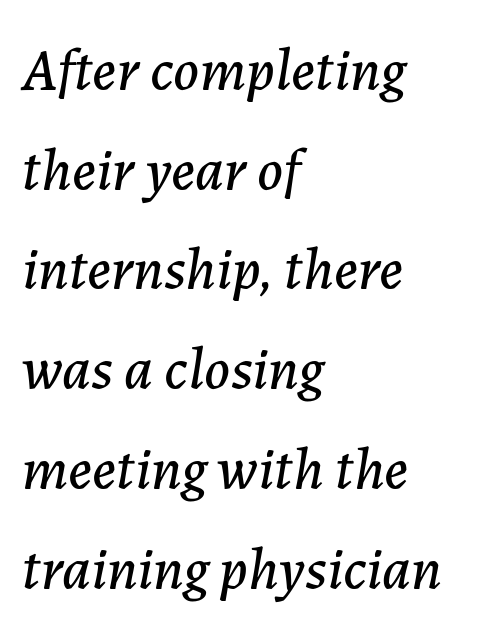
A typesetter would mark this as italic. Summary of vertical rhythm: regular, with standard interline spacing. Visually the block forms a straight wall on the left and a jagged coastline on the right. Words appear dense and cohesive because spacing is normal.
